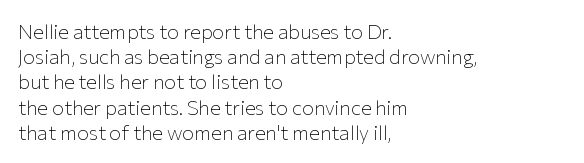
{"italic": "no", "bold": "no", "underline": "no", "align": "left", "line_spacing": "normal", "line_spacing_ratio": 1.26, "letter_spacing": "normal", "letter_spacing_em": 0.0, "glyph_px": 20}
